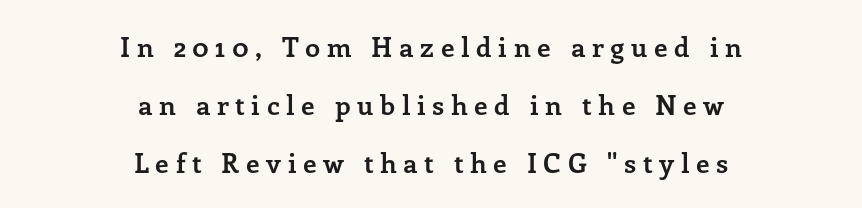
{"italic": "no", "bold": "yes", "underline": "no", "align": "center", "line_spacing": "loose", "line_spacing_ratio": 2.14, "letter_spacing": "wide", "letter_spacing_em": 0.24, "glyph_px": 27}
